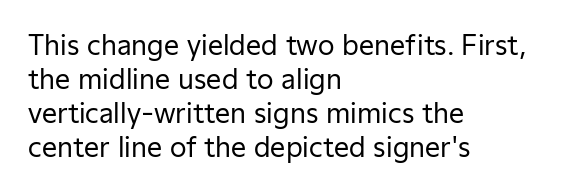
The image shows 27 px text type, upright; set left-aligned, normal line spacing (1.26x), normal letter spacing, not underlined.
